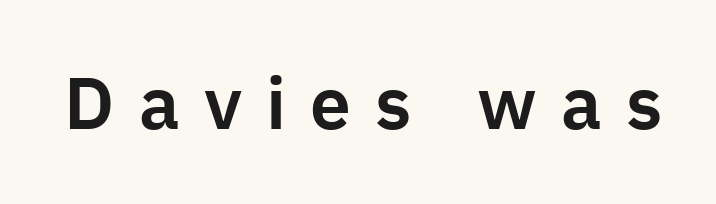
The passage shown is typed in a proportional face where columns would drift. The letters are spread apart with noticeably loose tracking. Quick note: underline off. Every stem runs plumb, perpendicular to the baseline. A sans-serif font was chosen for this passage.
